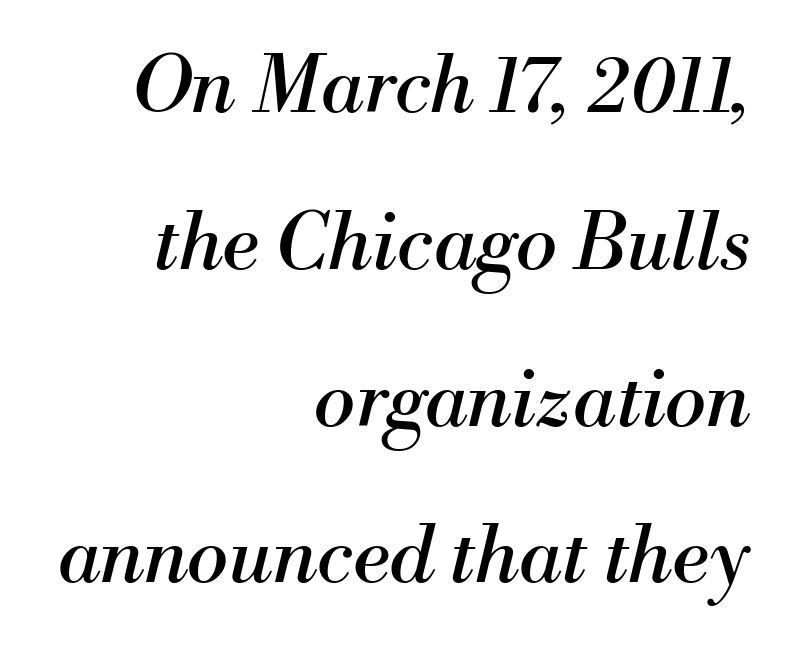
Q: Is the text bold? A: No.
Q: Is the text italic (slanted)? A: Yes, it leans right by about 13 degrees.
Q: Is the typeface a serif or a sans-serif typeface? A: Serif.
Q: Is the text underlined? A: No.
Q: How is the paragraph aligned? A: Right-aligned.
Q: Is the spacing between letters normal or unusually wide? A: Normal.
Q: Is the spacing between lines tight, normal or loose? A: Loose.
Q: Width (condensed, normal, or wide)? A: Normal.
Q: Stroke contrast? A: Medium.
Q: x-height? A: Small.
Q: Monospaced? A: No.
